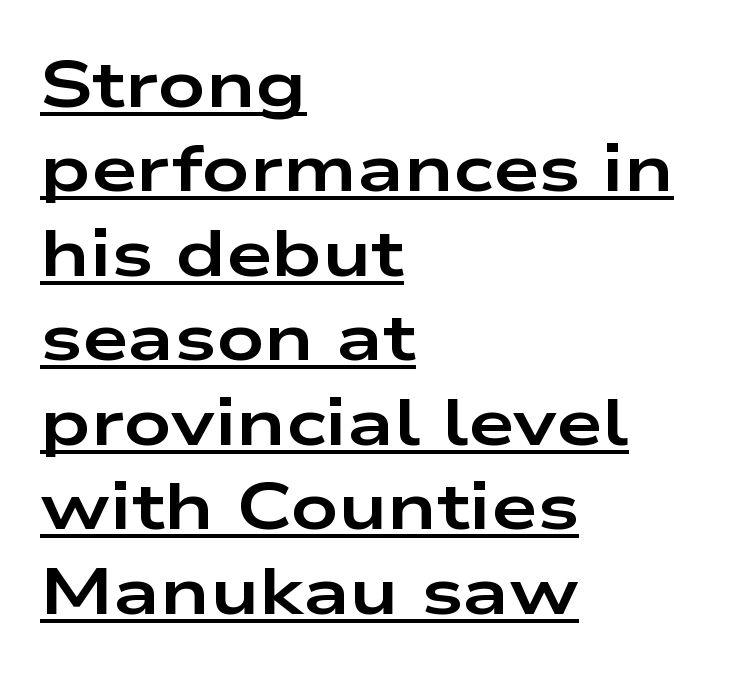
The image shows 66 px bold, wide sans-serif type, upright; set left-aligned, normal line spacing (1.28x), normal letter spacing, underlined; low stroke contrast and a medium x-height.
